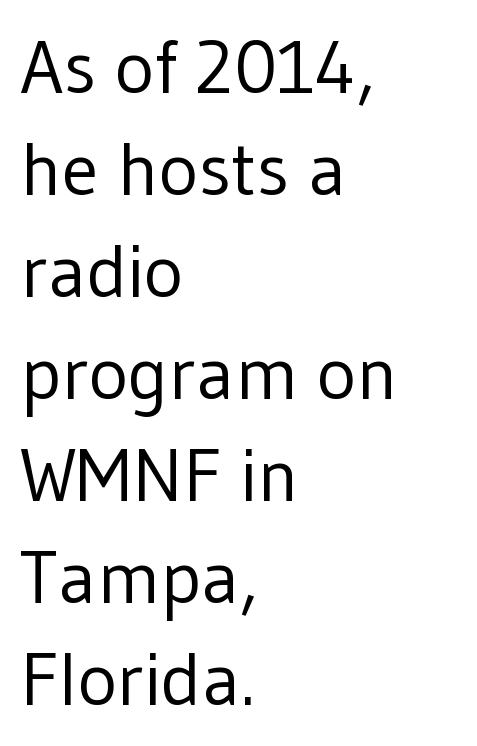
{"serif": "no", "italic": "no", "bold": "no", "weight": "regular", "width": "normal", "stroke_contrast": "low", "x_height": "medium", "monospaced": "no", "underline": "no", "align": "left", "line_spacing": "normal", "line_spacing_ratio": 1.36, "letter_spacing": "normal", "letter_spacing_em": 0.0, "glyph_px": 75}
